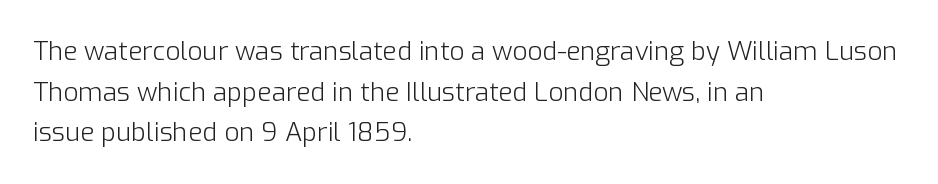
The zone under the glyphs is completely vacant. Letters have the restrained weight of plain body copy at most. Line beginnings align vertically; line endings do not. The gaps between neighbouring characters are ordinary and unremarkable.
